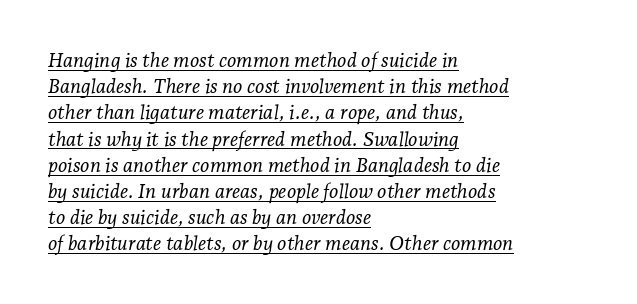
{"italic": "yes", "lean": "right", "slant_degrees": 7, "bold": "no", "underline": "yes", "align": "left", "line_spacing": "normal", "line_spacing_ratio": 1.31, "letter_spacing": "normal", "letter_spacing_em": 0.0, "glyph_px": 20}
